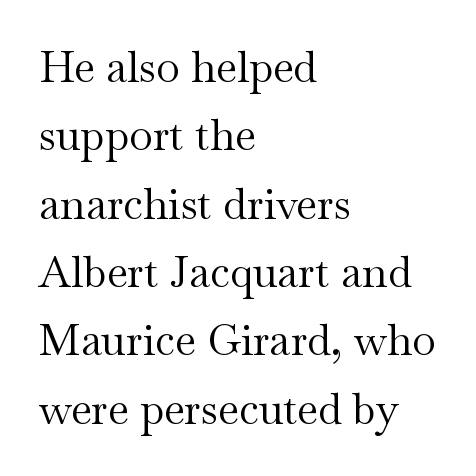
When letters stand straight like this, we call the style roman or upright. This rendering employs a face with finishing strokes, i.e., a serif. Quick note: interline space is typical. Nobody touched the tracking dial on this one. The font is comparable to plain body text, perhaps lighter. Alignment: flush left.
